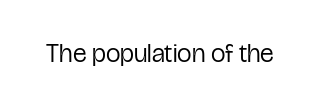
A roman cut, with each character standing at attention. Decoration check: the copy has no underline. The gaps between neighbouring characters are ordinary and unremarkable. Bold? No — there's no thickening of the strokes.
